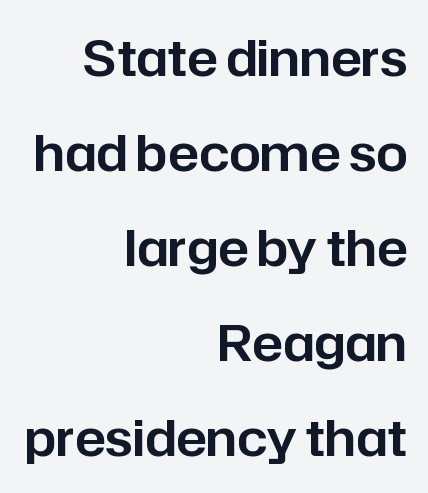
Q: Is the text italic (slanted)? A: No, it is upright.
Q: Is the typeface a serif or a sans-serif typeface? A: Sans-serif.
Q: Is the text underlined? A: No.
Q: How is the paragraph aligned? A: Right-aligned.
Q: Is the spacing between letters normal or unusually wide? A: Normal.
Q: Is the spacing between lines tight, normal or loose? A: Loose.
Q: Width (condensed, normal, or wide)? A: Normal.
Q: Stroke contrast? A: Low.
Q: x-height? A: Medium.
Q: Monospaced? A: No.
